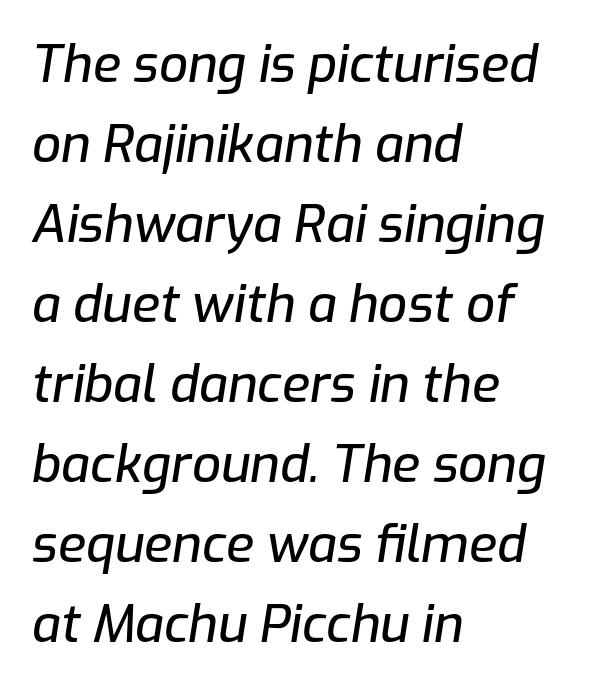
Q: Is the text italic (slanted)? A: Yes, it leans right by about 9 degrees.
Q: Is the text underlined? A: No.
Q: How is the paragraph aligned? A: Left-aligned.
Q: Is the spacing between letters normal or unusually wide? A: Normal.
Q: Is the spacing between lines tight, normal or loose? A: Normal.
Q: Width (condensed, normal, or wide)? A: Normal.
Q: Stroke contrast? A: Low.
Q: x-height? A: Medium.
Q: Monospaced? A: No.
